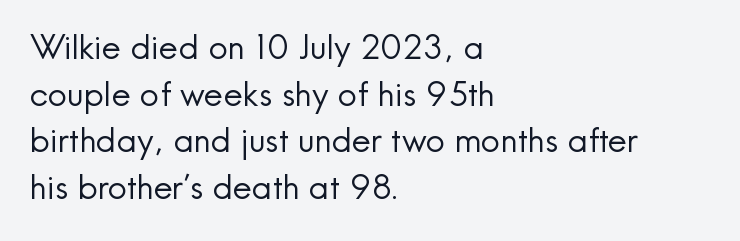
Unmarked baselines from the first word to the last. The rendering uses a moderate line-height, typical for paragraphs. Is the letter spacing exaggerated? No — it looks like the ordinary default. Is this a fixed-width face? No — the glyphs have proportional, varying widths. Check where the strokes stop: nothing finishes them off — pure sans.
